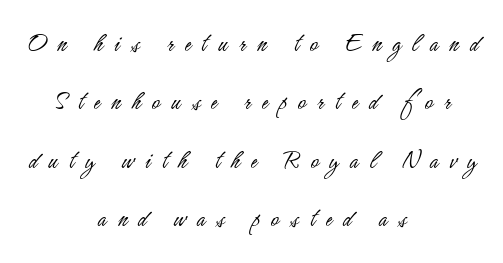
The image shows 27 px text type; set centered, loose line spacing (2.16x), unusually wide letter spacing (+0.41 em), not underlined.
